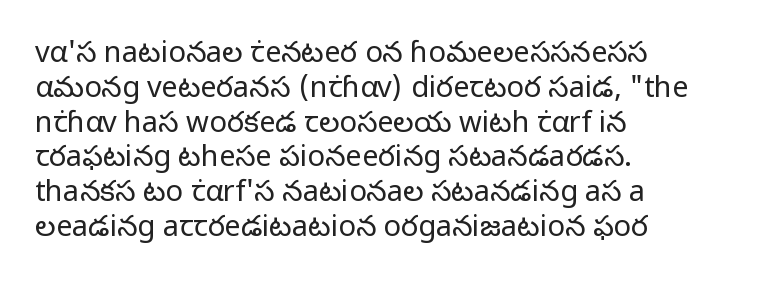
{"serif": "no", "italic": "no", "bold": "no", "weight": "regular", "width": "normal", "stroke_contrast": "low", "x_height": "medium", "monospaced": "no", "underline": "no", "align": "left", "line_spacing_ratio": 1.2, "letter_spacing": "normal", "letter_spacing_em": 0.0, "glyph_px": 29}
